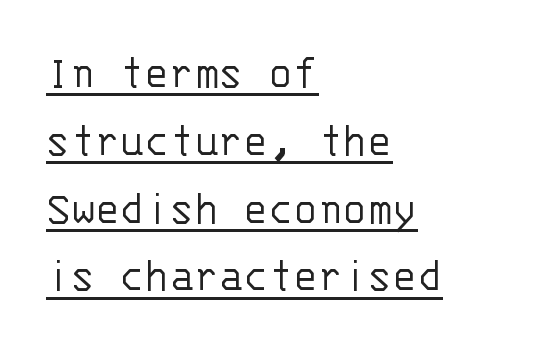
{"serif": "no", "italic": "no", "bold": "no", "weight": "light", "width": "normal", "stroke_contrast": "low", "x_height": "large", "monospaced": "yes", "underline": "yes", "align": "left", "line_spacing": "normal", "line_spacing_ratio": 1.33, "letter_spacing": "normal", "letter_spacing_em": 0.0, "glyph_px": 51}
